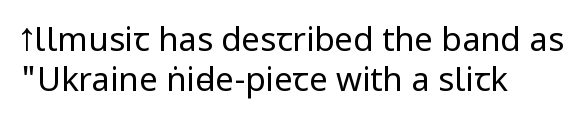
{"serif": "no", "italic": "no", "bold": "no", "weight": "regular", "width": "condensed", "stroke_contrast": "low", "x_height": "large", "monospaced": "no", "underline": "no", "align": "left", "line_spacing_ratio": 1.2, "letter_spacing": "normal", "letter_spacing_em": 0.0, "glyph_px": 33}
